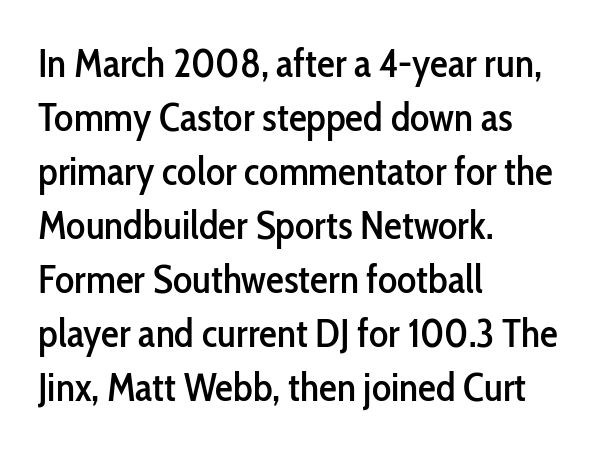
{"serif": "no", "italic": "no", "width": "condensed", "stroke_contrast": "low", "x_height": "medium", "monospaced": "no", "underline": "no", "align": "left", "line_spacing": "normal", "line_spacing_ratio": 1.35, "letter_spacing": "normal", "letter_spacing_em": 0.0, "glyph_px": 40}
